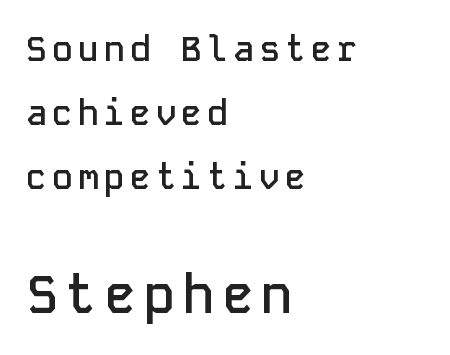
Q: Is the text bold? A: Semi-bold.
Q: Is the text italic (slanted)? A: No, it is upright.
Q: Is the typeface a serif or a sans-serif typeface? A: Sans-serif.
Q: Is the text underlined? A: No.
Q: How is the paragraph aligned? A: Left-aligned.
Q: Which block of text is set in a larger size, the first (top) or the second (bottom)? A: The second (bottom) one.
Q: Width (condensed, normal, or wide)? A: Normal.
Q: Stroke contrast? A: Low.
Q: x-height? A: Medium.
Q: Monospaced? A: Yes.
